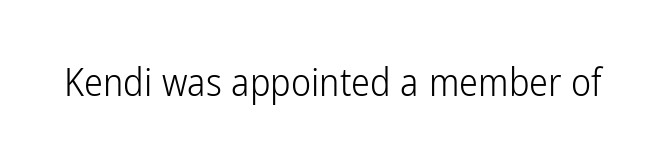
The image shows 38 px light, condensed sans-serif type, upright; set normal letter spacing, not underlined; low stroke contrast and a medium x-height.
